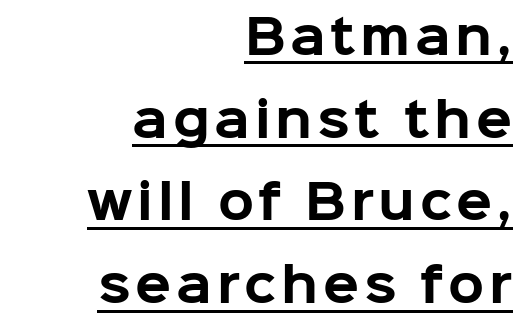
Q: Is the text bold? A: Yes.
Q: Is the text italic (slanted)? A: No, it is upright.
Q: Is the typeface a serif or a sans-serif typeface? A: Sans-serif.
Q: Is the text underlined? A: Yes.
Q: How is the paragraph aligned? A: Right-aligned.
Q: Width (condensed, normal, or wide)? A: Normal.
Q: Stroke contrast? A: Low.
Q: x-height? A: Medium.
Q: Monospaced? A: No.
